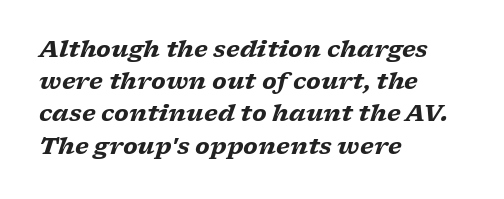
Q: Is the text bold? A: Yes.
Q: Is the text italic (slanted)? A: Yes, it leans right by about 17 degrees.
Q: Is the text underlined? A: No.
Q: How is the paragraph aligned? A: Left-aligned.
Q: Is the spacing between letters normal or unusually wide? A: Normal.
Q: Is the spacing between lines tight, normal or loose? A: Normal.
